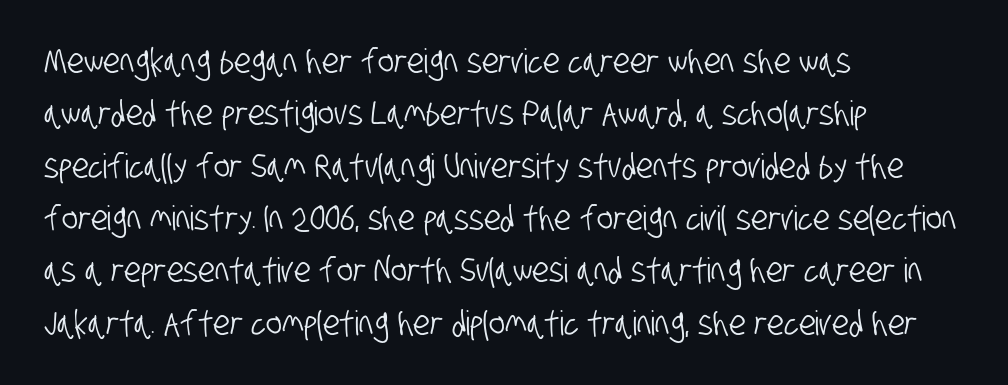
Has an underline been added? It has not. The typesetter chose a ragged-right arrangement here. A typesetter would label this face a sans. Looks like regular typesetting: each glyph gets only the width it needs.
